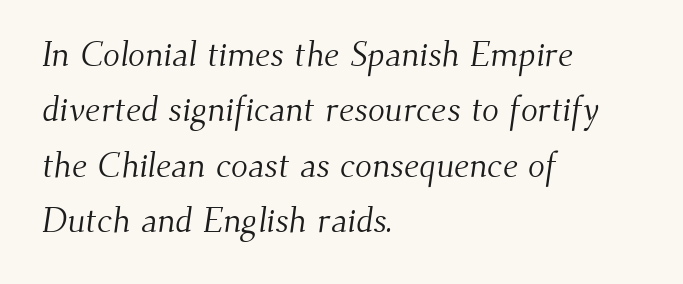
{"serif": "yes", "bold": "no", "weight": "light", "width": "normal", "stroke_contrast": "medium", "x_height": "small", "monospaced": "no", "underline": "no", "align": "left", "line_spacing": "normal", "line_spacing_ratio": 1.58, "letter_spacing": "normal", "letter_spacing_em": 0.0, "glyph_px": 35}
